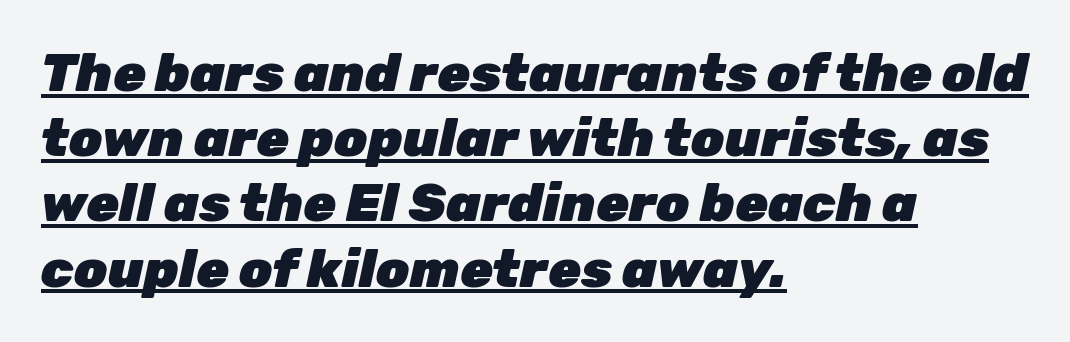
Quick note: underline on. The rendering anchors every line to the left-hand side. There is no visible air inserted between adjacent glyphs. Strokes here are thick enough to call this a true bold. Is this a fixed-width face? No — the glyphs have proportional, varying widths. Notice how the stems are inclined rather than vertical — that's the hallmark of italics.
